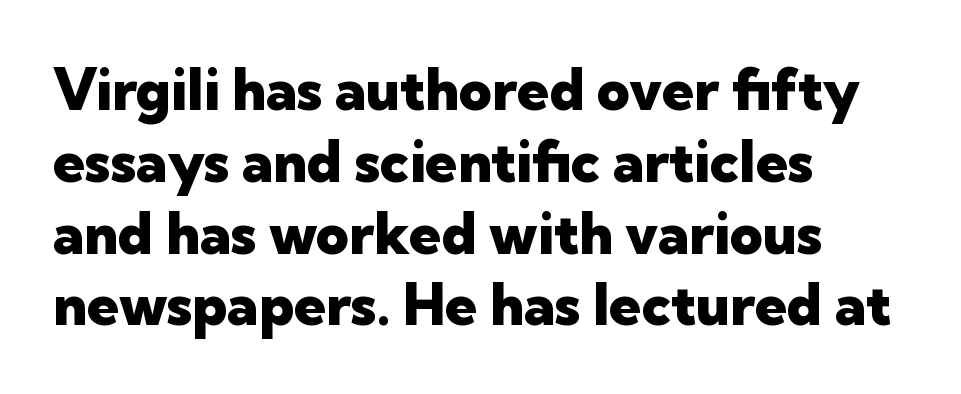
Q: Is the text bold? A: Yes.
Q: Is the text italic (slanted)? A: No, it is upright.
Q: Is the typeface a serif or a sans-serif typeface? A: Sans-serif.
Q: Is the text underlined? A: No.
Q: How is the paragraph aligned? A: Left-aligned.
Q: Is the spacing between letters normal or unusually wide? A: Normal.
Q: Is the spacing between lines tight, normal or loose? A: Normal.
Q: Width (condensed, normal, or wide)? A: Normal.
Q: Stroke contrast? A: Low.
Q: x-height? A: Medium.
Q: Monospaced? A: No.
